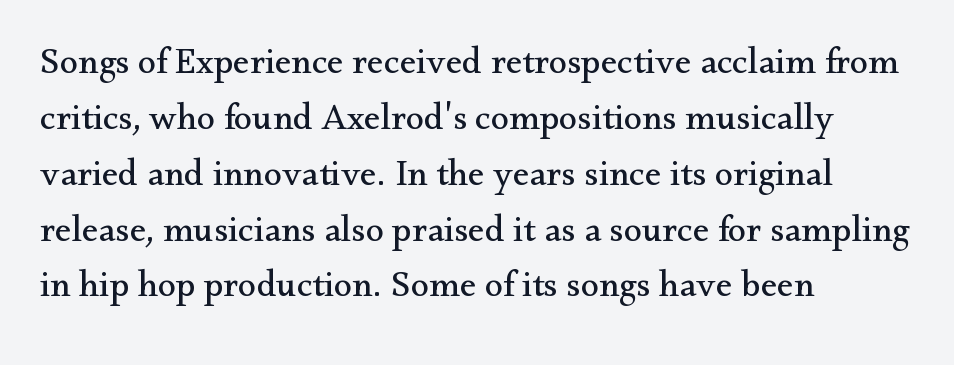
Nothing heavy about these letters — not bold at all. In CSS terms this would be text-align: left. The type is set solid horizontally, with unmodified tracking. Descenders hang freely into open space. Posture: upright roman. Do the characters align in a grid? No, the font is proportional.
